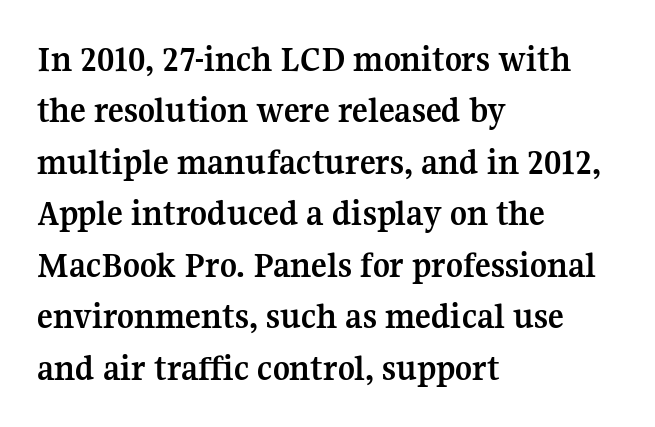
Q: Is the text bold? A: Yes.
Q: Is the text italic (slanted)? A: No, it is upright.
Q: Is the typeface a serif or a sans-serif typeface? A: Serif.
Q: Is the text underlined? A: No.
Q: How is the paragraph aligned? A: Left-aligned.
Q: Is the spacing between letters normal or unusually wide? A: Normal.
Q: Is the spacing between lines tight, normal or loose? A: Normal.
Q: Width (condensed, normal, or wide)? A: Normal.
Q: Stroke contrast? A: Medium.
Q: x-height? A: Medium.
Q: Monospaced? A: No.
